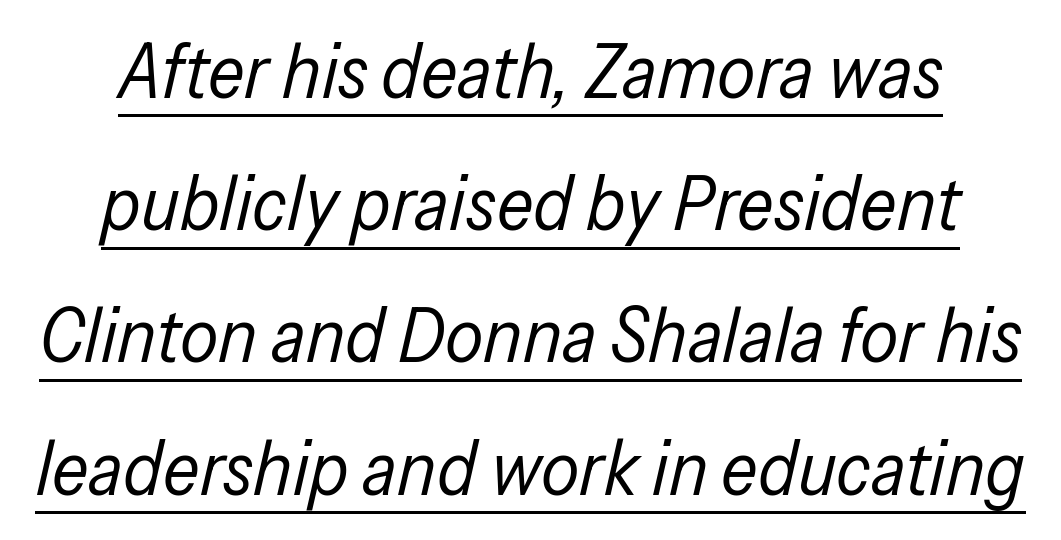
Q: Is the text bold? A: No.
Q: Is the text italic (slanted)? A: Yes, it leans right by about 13 degrees.
Q: Is the text underlined? A: Yes.
Q: How is the paragraph aligned? A: Centered.
Q: Is the spacing between letters normal or unusually wide? A: Normal.
Q: Width (condensed, normal, or wide)? A: Condensed.
Q: Stroke contrast? A: Low.
Q: x-height? A: Medium.
Q: Monospaced? A: No.
